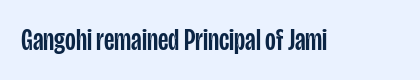
Q: Is the text italic (slanted)? A: No, it is upright.
Q: Is the typeface a serif or a sans-serif typeface? A: Sans-serif.
Q: Is the text underlined? A: No.
Q: Is the spacing between letters normal or unusually wide? A: Normal.
Q: Width (condensed, normal, or wide)? A: Condensed.
Q: Stroke contrast? A: Low.
Q: x-height? A: Large.
Q: Monospaced? A: No.
